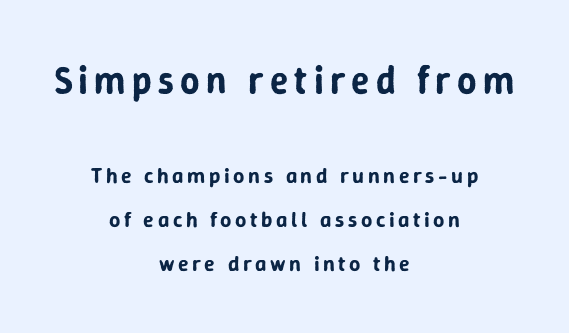
The image shows 38 px sans-serif type, upright; set centered, loose line spacing (2.0x), not underlined; the first (top) block is 1.73x larger; low stroke contrast and a medium x-height.
